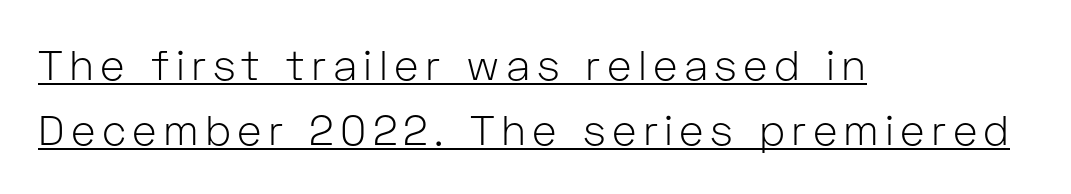
{"serif": "no", "italic": "no", "bold": "no", "weight": "light", "width": "normal", "stroke_contrast": "low", "x_height": "medium", "monospaced": "no", "underline": "yes", "align": "left", "line_spacing": "normal", "line_spacing_ratio": 1.55, "glyph_px": 42}
